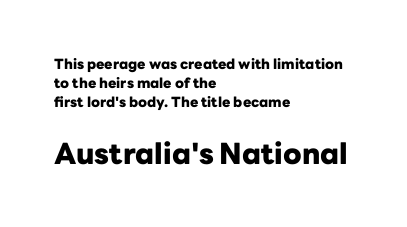
Q: Is the text bold? A: Yes.
Q: Is the text italic (slanted)? A: No, it is upright.
Q: Is the typeface a serif or a sans-serif typeface? A: Sans-serif.
Q: Is the text underlined? A: No.
Q: How is the paragraph aligned? A: Left-aligned.
Q: Is the spacing between letters normal or unusually wide? A: Normal.
Q: Is the spacing between lines tight, normal or loose? A: Normal.
Q: Which block of text is set in a larger size, the first (top) or the second (bottom)? A: The second (bottom) one.
Q: Width (condensed, normal, or wide)? A: Normal.
Q: Stroke contrast? A: Low.
Q: x-height? A: Medium.
Q: Monospaced? A: No.
